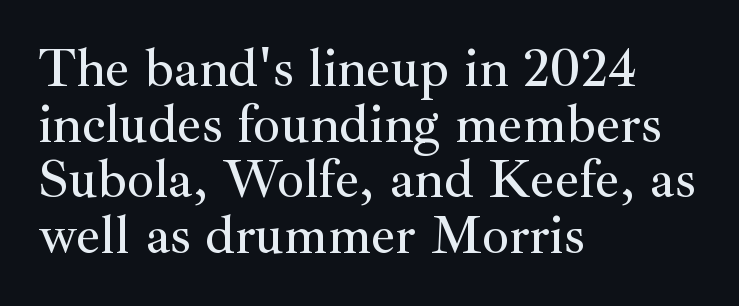
{"serif": "yes", "italic": "no", "width": "normal", "stroke_contrast": "medium", "x_height": "small", "monospaced": "no", "underline": "no", "align": "left", "line_spacing": "tight", "line_spacing_ratio": 1.03, "letter_spacing": "normal", "letter_spacing_em": 0.0, "glyph_px": 54}
